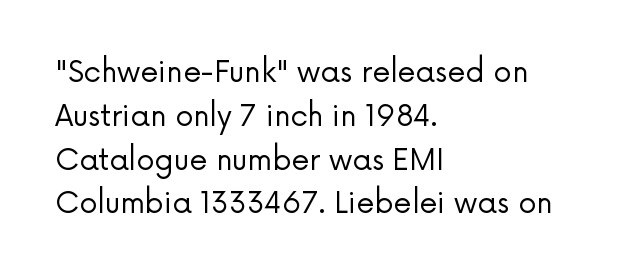
This is not heavy type; no bold has been used. A typesetter would call this proportional, since set widths differ per character. Compared with typical body copy, the letter spacing here is the same. The passage shown is not underscored anywhere.
